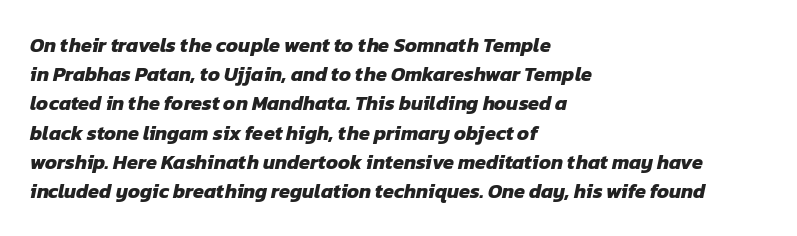
The image shows 20 px bold type; set left-aligned, normal line spacing (1.46x), normal letter spacing, not underlined.
